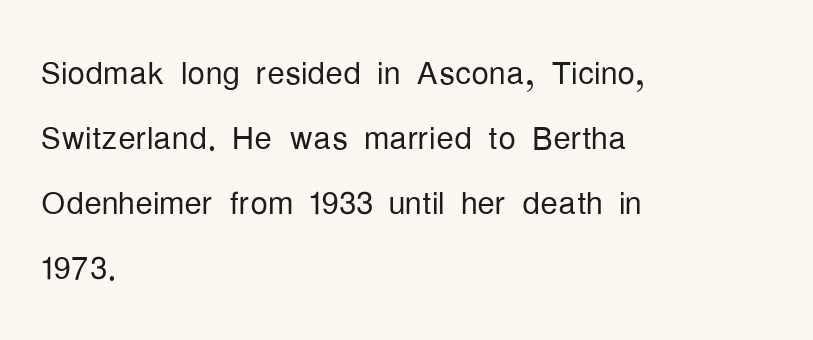
{"serif": "no", "italic": "no", "bold": "no", "weight": "light", "width": "condensed", "stroke_contrast": "low", "x_height": "medium", "monospaced": "no", "underline": "no", "align": "left", "line_spacing": "normal", "line_spacing_ratio": 1.48, "letter_spacing": "normal", "letter_spacing_em": 0.0, "glyph_px": 44}
